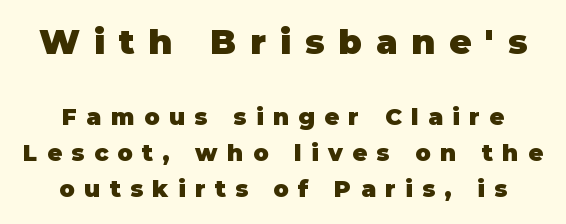
The face used here has the dense, thick strokes of a bold. Students, note that the glyphs here are deliberately spaced far apart. These two chunks differ in scale, with the top chunk taking the larger measure. Bare-footed words on every line. Students, observe: this is what conventionally led text looks like.
